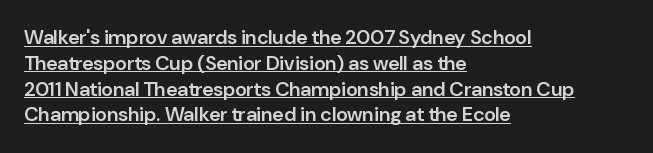
The image shows 20 px text type, upright; set left-aligned, normal line spacing (1.29x), normal letter spacing, underlined.
